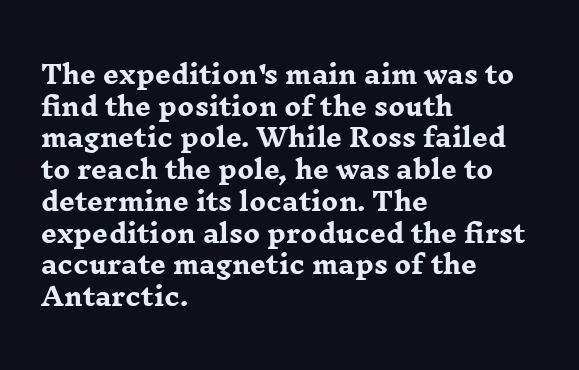
The image shows 25 px bold type, upright; set left-aligned, normal line spacing (1.27x), normal letter spacing, not underlined.
